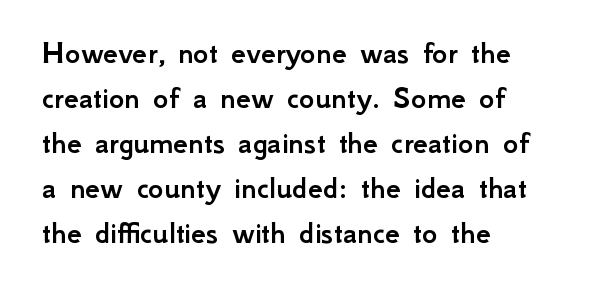
The image shows 33 px sans-serif type, upright; set left-aligned, normal line spacing (1.36x), normal letter spacing, not underlined; low stroke contrast and a small x-height.
